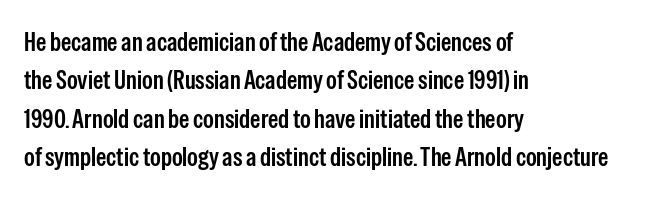
The lines are quadded left. Short note: letters normally spaced. Just letters on the line, the space beneath them empty. Look at the stroke-to-counter ratio: somewhat heavy, a semibold. Regular leading.
